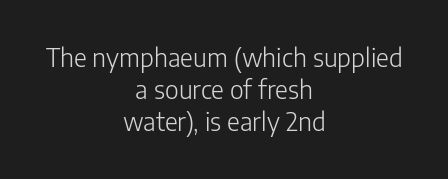
{"italic": "no", "bold": "no", "underline": "no", "align": "center", "line_spacing": "normal", "line_spacing_ratio": 1.29, "letter_spacing": "normal", "letter_spacing_em": 0.0, "glyph_px": 25}
